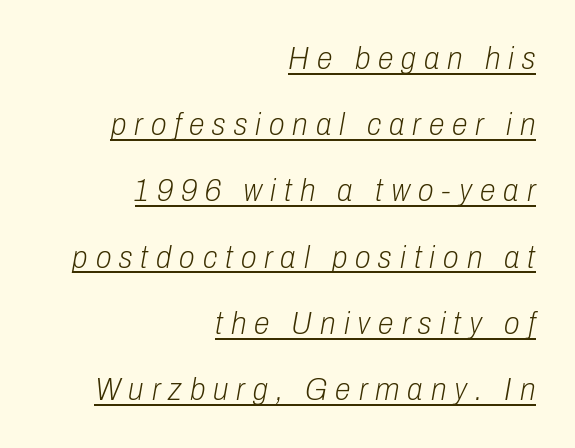
{"italic": "yes", "lean": "right", "slant_degrees": 10, "bold": "no", "weight": "light", "width": "condensed", "stroke_contrast": "low", "x_height": "medium", "monospaced": "no", "underline": "yes", "align": "right", "line_spacing": "loose", "line_spacing_ratio": 2.07, "letter_spacing": "wide", "letter_spacing_em": 0.25, "glyph_px": 32}
